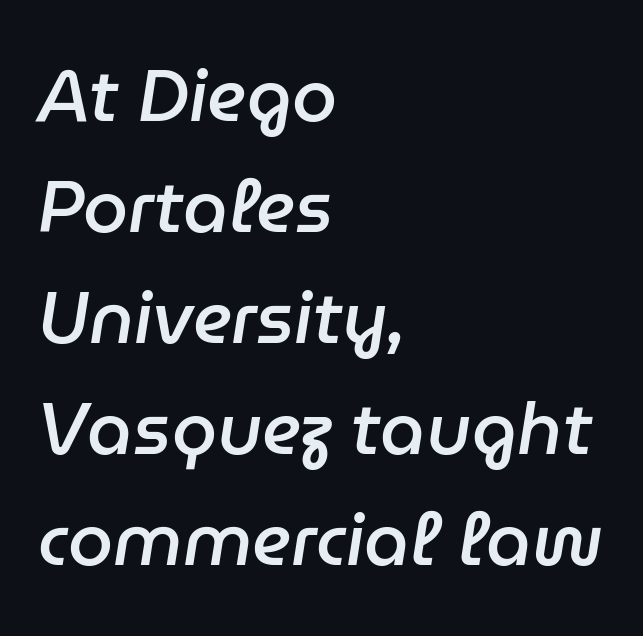
Its strokes are somewhat broadened, the hallmark of semibold type. Glyph-to-glyph distance matches everyday printed text. A bare baseline throughout the passage. Typeset ragged right — the left edge is the straight one. Line spacing here is normal.
